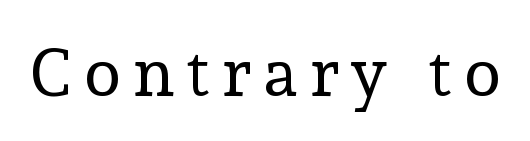
The image shows 67 px regular-weight serif type, upright; set not underlined; a medium x-height.
